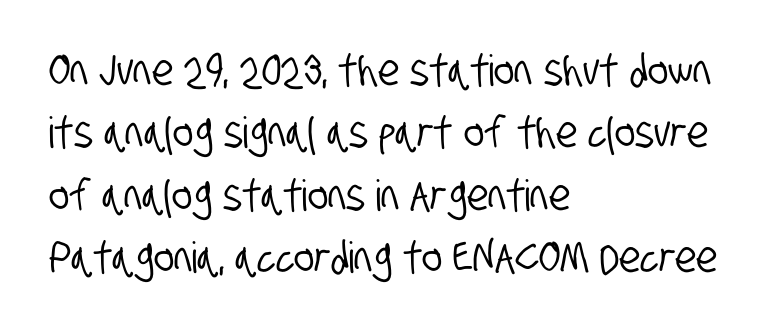
{"serif": "no", "width": "condensed", "stroke_contrast": "low", "x_height": "large", "monospaced": "no", "underline": "no", "align": "left", "line_spacing": "normal", "line_spacing_ratio": 1.45, "letter_spacing": "normal", "letter_spacing_em": 0.0, "glyph_px": 43}
